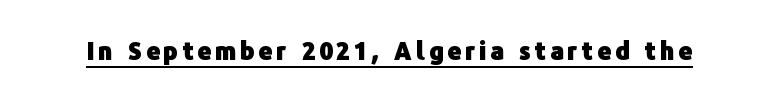
The string is rendered with underlining switched on. The face used here has the dense, thick strokes of a bold. This is roman type, the default non-slanted kind.
